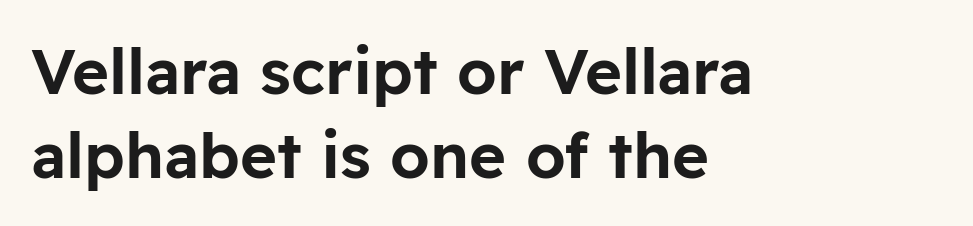
{"serif": "no", "italic": "no", "width": "normal", "stroke_contrast": "low", "x_height": "medium", "monospaced": "no", "underline": "no", "align": "left", "line_spacing": "normal", "line_spacing_ratio": 1.34, "letter_spacing": "normal", "letter_spacing_em": 0.0, "glyph_px": 63}
